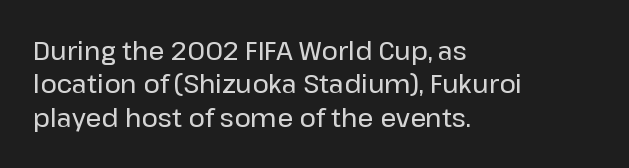
{"italic": "no", "underline": "no", "align": "left", "line_spacing": "normal", "line_spacing_ratio": 1.34, "letter_spacing": "normal", "letter_spacing_em": 0.0, "glyph_px": 25}
